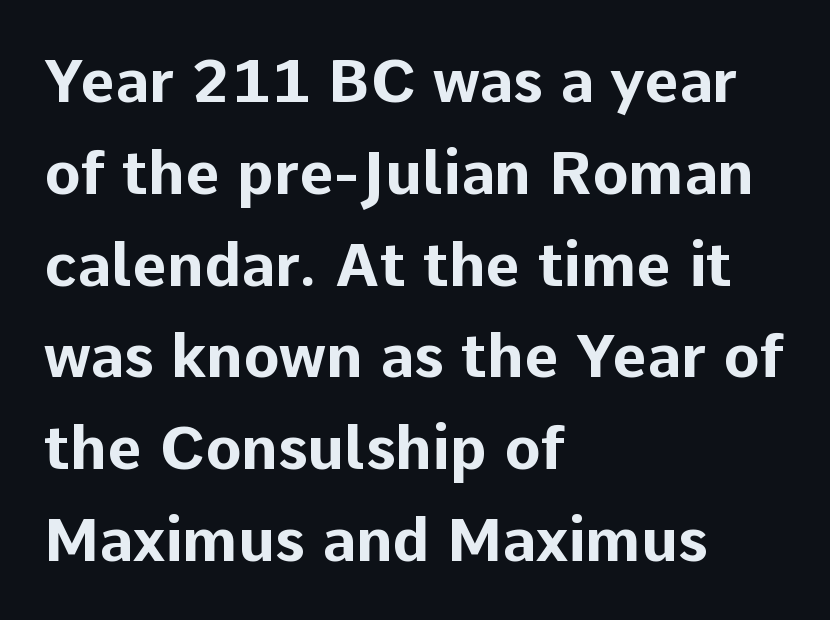
Nobody drew a line under any word here. Heft: maximum for text — a bold. Characters remain perfectly vertical along every line. Rows of type keep a routine distance in the vertical direction. The typeface chosen for these lines omits serifs.
